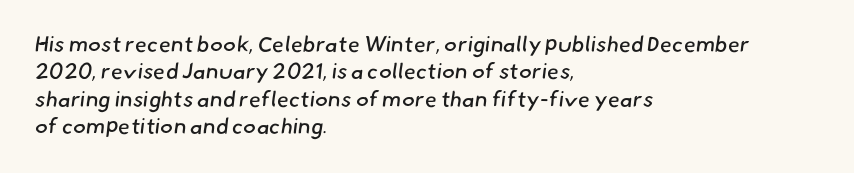
Does extra space separate the letters? No, they use regular spacing. Is the stroke heavy? The answer is a plain regular-or-lighter. Descenders are the only things crossing below the line. The paragraph shown leans on its left margin.
